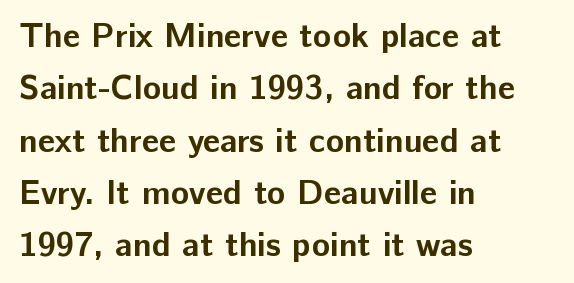
Observe the ordinary spacing: letters are neighbours, not strangers. Here the designer chose a conventional face with non-uniform glyph widths. Honestly, the row spacing looks completely unremarkable. Chunky letters — that's bold for sure. Upright lettering throughout.
